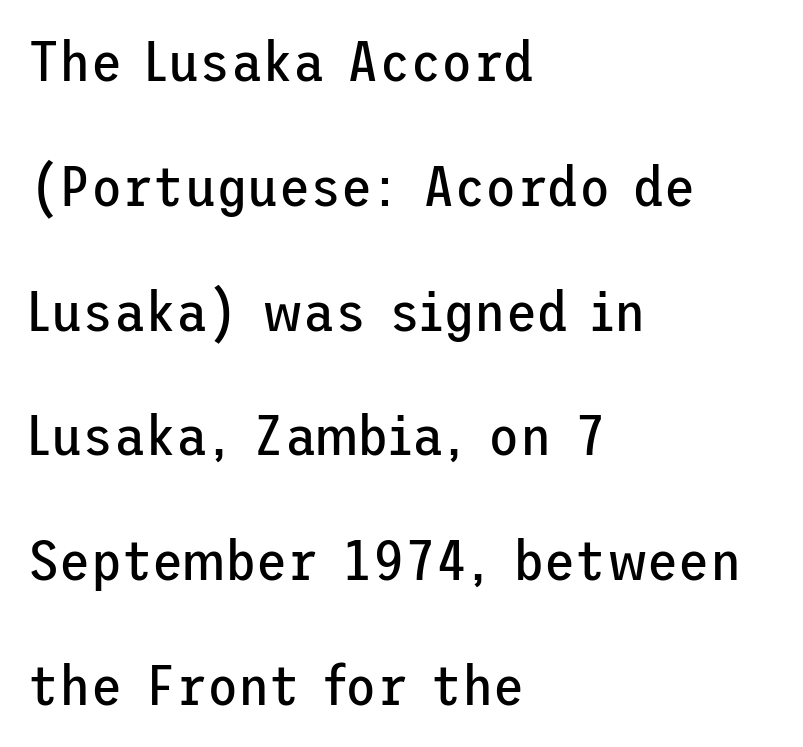
The image shows 57 px regular-weight sans-serif type, upright; set left-aligned, loose line spacing (2.19x), normal letter spacing, not underlined; low stroke contrast and a medium x-height.
